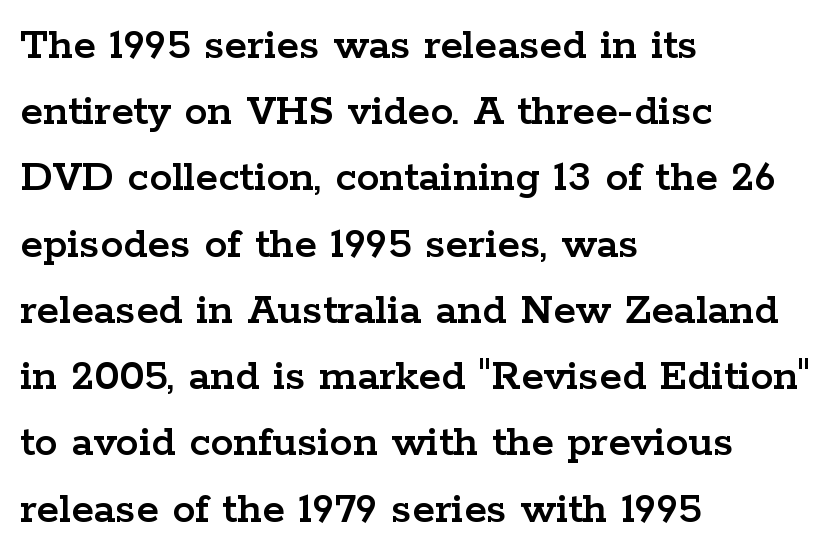
Short note: letters normally spaced. Lines of text with bare space underneath. The vertical gap from one line to the next is medium. Here the designer chose a conventional face with non-uniform glyph widths. Tall strokes in this sample are plumb rather than angled.
